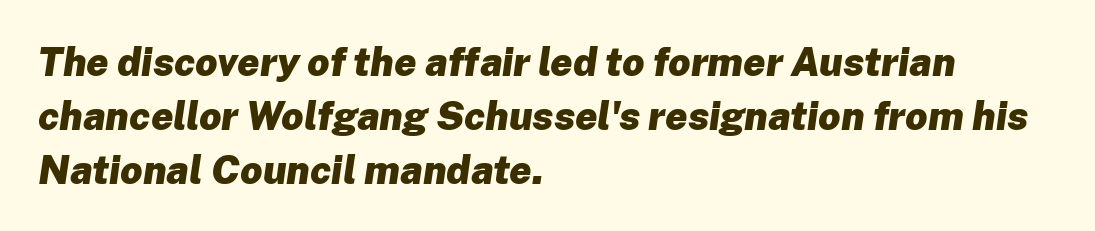
You could not count columns in this text — the font is proportionally spaced. Summary of weight: heavy, a full bold. Default kerning and tracking; the words read as compact shapes. The text carries the slant typical of an italic or oblique font. Clear beneath every line of the passage. Leading: standard.
